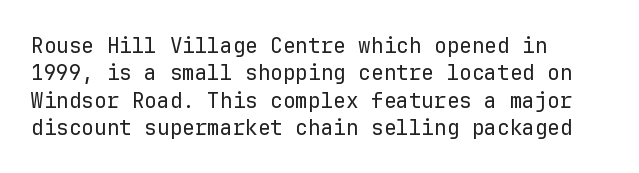
{"italic": "no", "bold": "no", "underline": "no", "align": "left", "line_spacing": "normal", "line_spacing_ratio": 1.3, "letter_spacing": "normal", "letter_spacing_em": 0.0, "glyph_px": 21}
